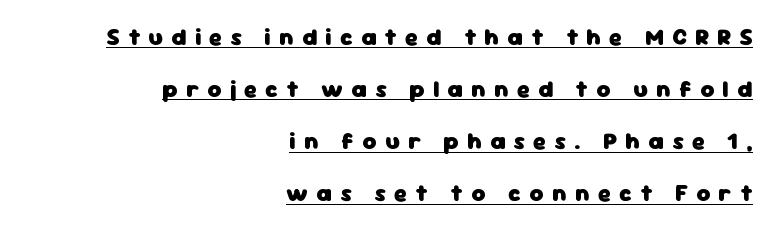
A typesetter would call this heavily tracked-out type. These lines stack with their right ends in a neat column. The words here are underlined. Upright lettering throughout. Line spacing here is loose.
